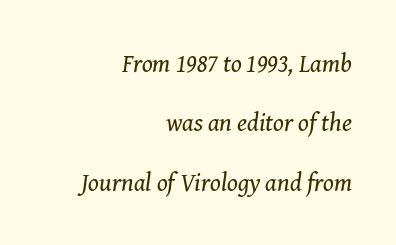
Q: Is the text bold? A: No.
Q: Is the text italic (slanted)? A: Yes, it leans right by about 8 degrees.
Q: Is the text underlined? A: No.
Q: How is the paragraph aligned? A: Right-aligned.
Q: Is the spacing between letters normal or unusually wide? A: Normal.
Q: Is the spacing between lines tight, normal or loose? A: Loose.
